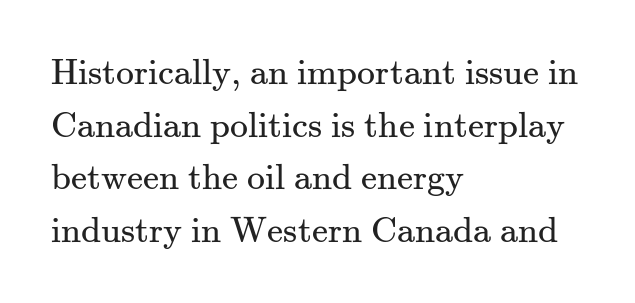
{"serif": "yes", "italic": "no", "bold": "no", "weight": "regular", "width": "normal", "stroke_contrast": "medium", "x_height": "small", "monospaced": "no", "underline": "no", "align": "left", "line_spacing": "normal", "line_spacing_ratio": 1.46, "letter_spacing": "normal", "letter_spacing_em": 0.0, "glyph_px": 36}
